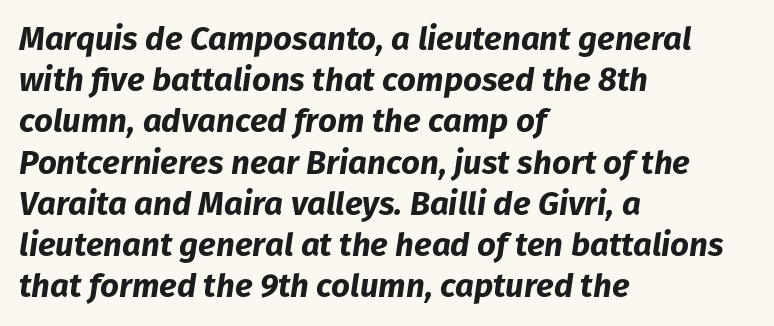
An italicized treatment has been applied to the whole sample. The paragraph shown leans on its left margin. Descenders hang freely into open space. The passage shown has conventional tracking throughout. You could not count columns in this text — the font is proportionally spaced. Quick note: interline space is typical.
